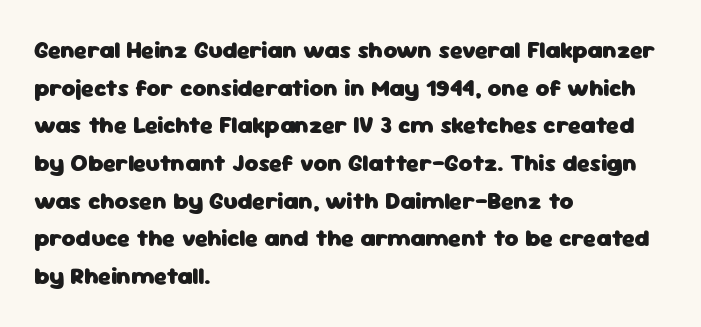
The image shows 24 px bold type, upright; set left-aligned, normal line spacing (1.57x), normal letter spacing, not underlined.
